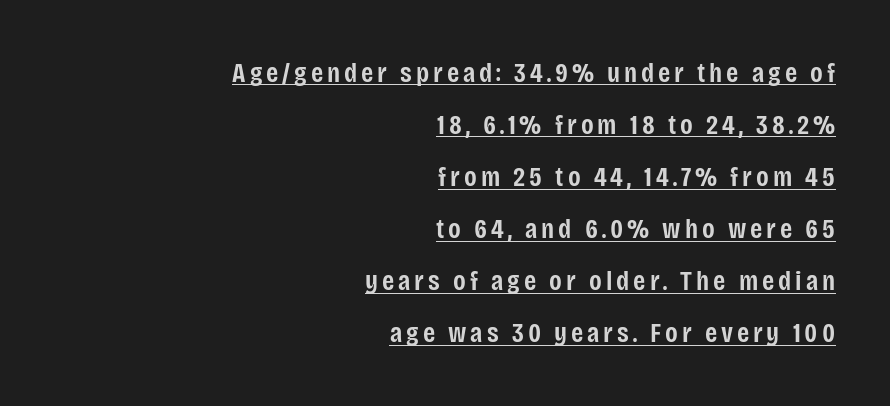
A sans-serif font was chosen for this passage. Each line ends at the same right margin while the left side varies. A bit beefed up — I'd call it semibold rather than bold. The specimen includes a rule beneath the text block's lines.
